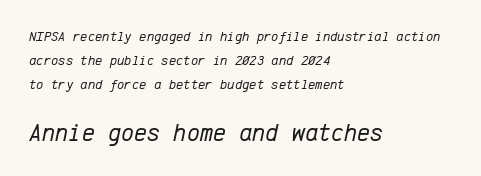
{"italic": "yes", "lean": "right", "slant_degrees": 12, "bold": "no", "underline": "no", "align": "left", "line_spacing_ratio": 1.72, "letter_spacing": "normal", "letter_spacing_em": 0.0, "larger_block": "second", "size_ratio": 1.79, "glyph_px": 25}
